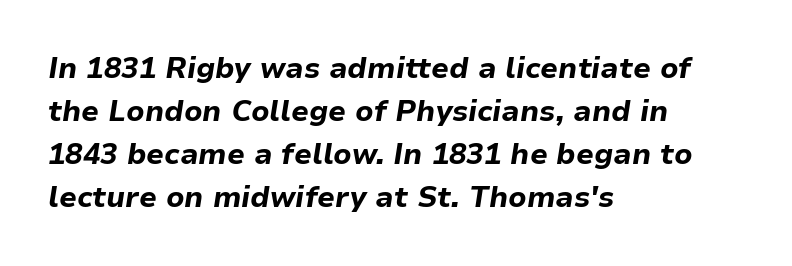
{"italic": "yes", "lean": "right", "slant_degrees": 9, "bold": "yes", "weight": "bold", "width": "normal", "stroke_contrast": "low", "x_height": "medium", "monospaced": "no", "underline": "no", "align": "left", "line_spacing": "normal", "line_spacing_ratio": 1.48, "letter_spacing": "normal", "letter_spacing_em": 0.0, "glyph_px": 29}
